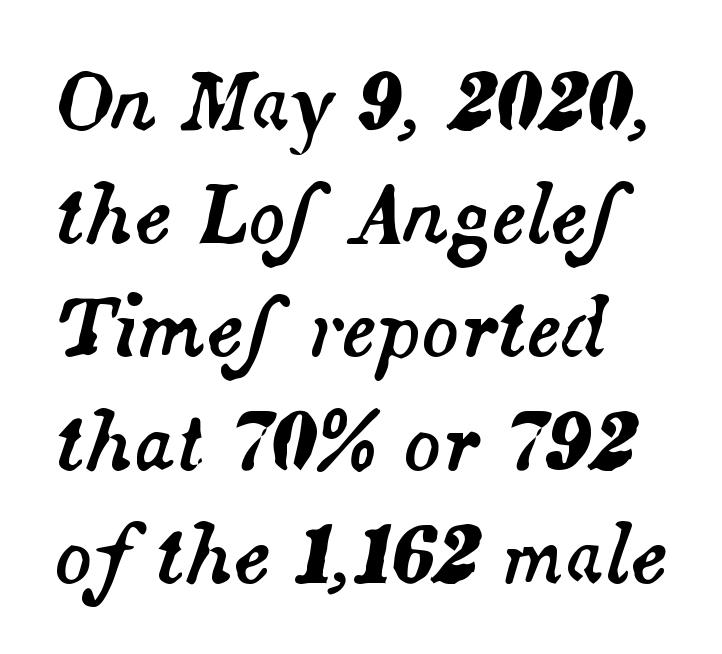
The image shows 77 px text type, italic (leaning right); set normal line spacing (1.47x), normal letter spacing, not underlined; medium stroke contrast and a small x-height.
